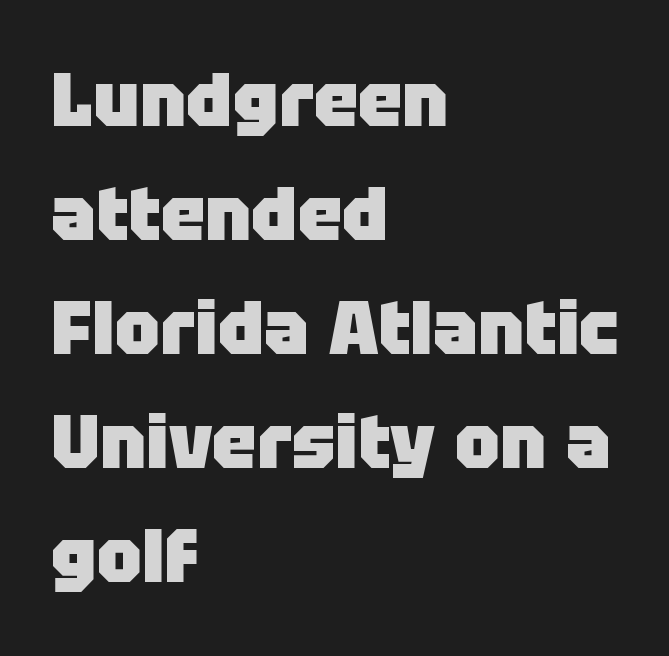
Does the lettering tilt? It doesn't — this is upright. These lines are set flush left with a ragged right edge. These lines are rendered in a variable-pitch font. The line texture is even and compact thanks to regular tracking. The string is rendered with underlining switched off.
